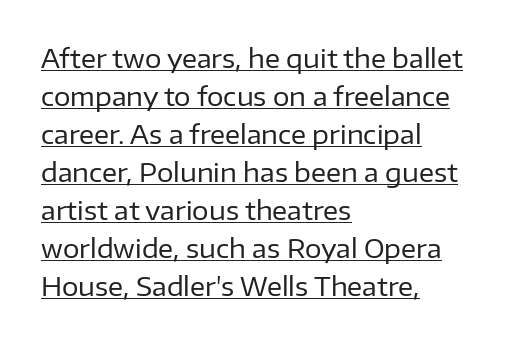
{"italic": "no", "bold": "no", "underline": "yes", "align": "left", "line_spacing": "normal", "line_spacing_ratio": 1.46, "letter_spacing": "normal", "letter_spacing_em": 0.0, "glyph_px": 26}
